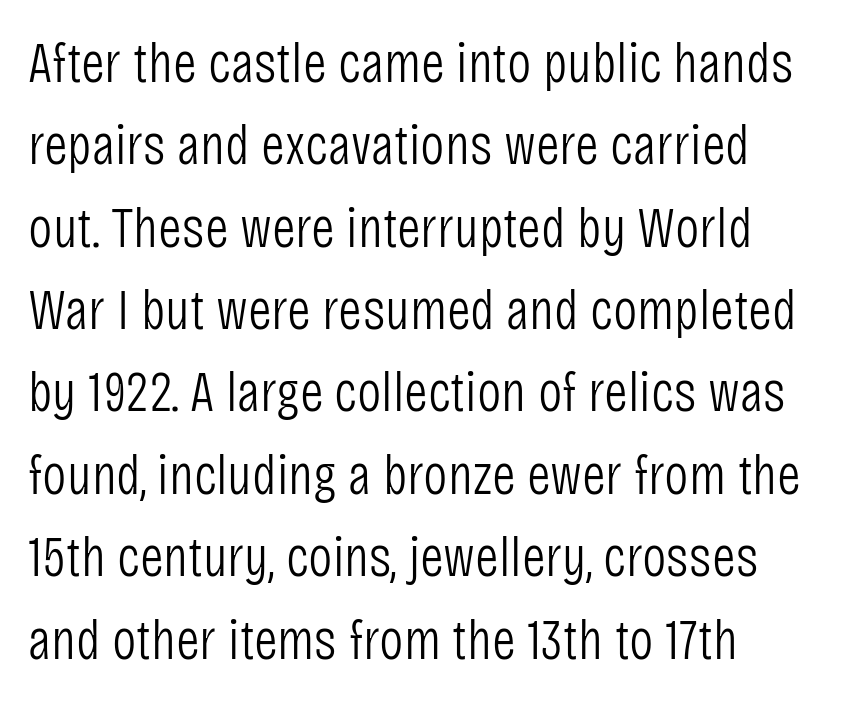
The paragraph has a hard left edge and a soft right edge. The typeface chosen for these lines omits serifs. Note the varied advance widths — an 'i' is clearly narrower than an 'm'. No extra ink here — the face is not bold. The lettering stays uniformly vertical, giving the passage a roman look. These lines keep a tight, regular rhythm from letter to letter.
